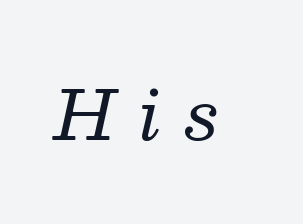
{"serif": "yes", "italic": "yes", "lean": "right", "slant_degrees": 13, "bold": "no", "weight": "regular", "width": "normal", "stroke_contrast": "medium", "x_height": "medium", "monospaced": "no", "underline": "no", "letter_spacing": "wide", "letter_spacing_em": 0.35, "glyph_px": 68}
